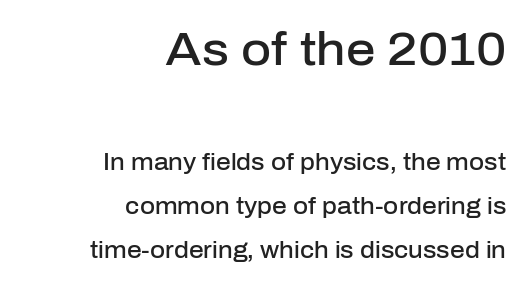
{"serif": "no", "italic": "no", "bold": "semi", "weight": "semibold", "width": "normal", "stroke_contrast": "low", "x_height": "medium", "monospaced": "no", "underline": "no", "align": "right", "line_spacing": "loose", "line_spacing_ratio": 1.92, "letter_spacing": "normal", "letter_spacing_em": 0.0, "larger_block": "first", "size_ratio": 2.0, "glyph_px": 46}
